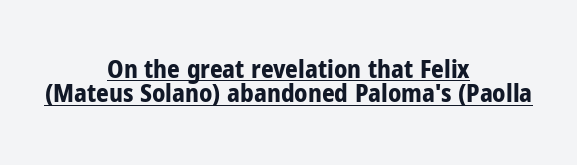
The image shows 25 px bold type, upright; set centered, tight line spacing (0.98x), normal letter spacing, underlined.
